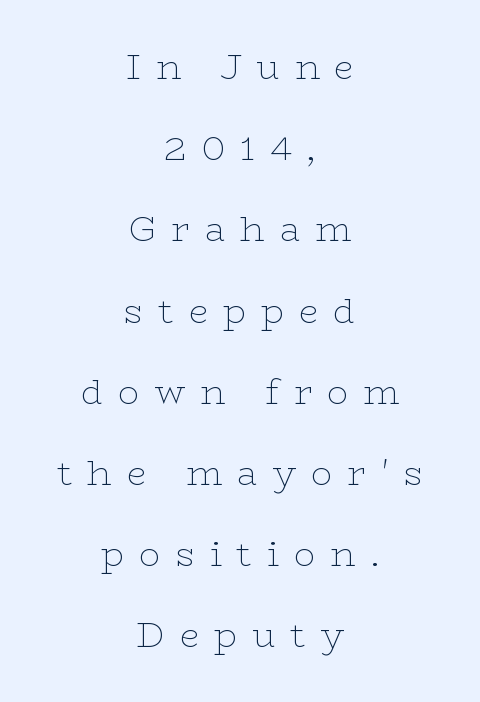
{"serif": "yes", "italic": "no", "bold": "no", "weight": "thin", "width": "wide", "stroke_contrast": "low", "x_height": "medium", "monospaced": "no", "underline": "no", "align": "center", "line_spacing": "loose", "line_spacing_ratio": 2.32, "letter_spacing": "wide", "letter_spacing_em": 0.43, "glyph_px": 35}
